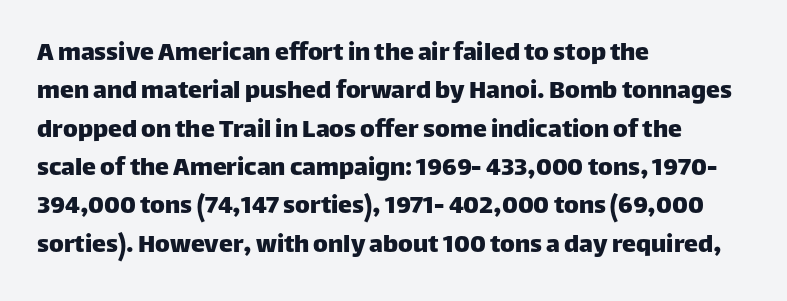
{"serif": "no", "italic": "no", "width": "normal", "stroke_contrast": "low", "x_height": "large", "monospaced": "no", "underline": "no", "align": "left", "line_spacing": "normal", "line_spacing_ratio": 1.37, "letter_spacing": "normal", "letter_spacing_em": 0.0, "glyph_px": 28}
